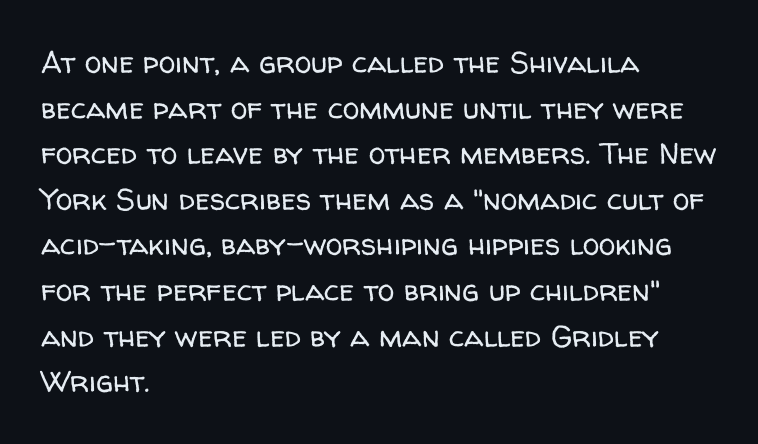
The image shows 30 px regular-weight sans-serif type, upright; set left-aligned, normal line spacing (1.52x), normal letter spacing, not underlined; low stroke contrast and a medium x-height.
